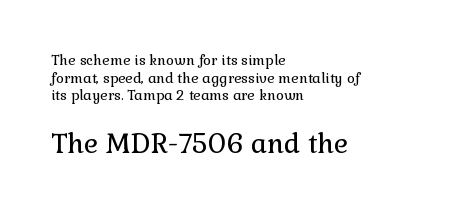
Look at the glyph heights: the lower group is clearly the bigger setting. The letters stand straight up with perfectly vertical stems. Letters have the restrained weight of plain body copy at most. Nobody touched the tracking dial on this one.
